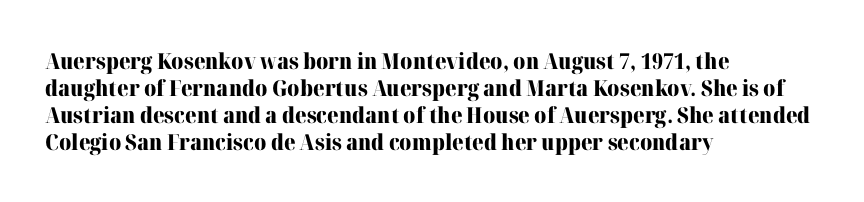
A typesetter would mark this as roman, not italic. What stands out about the letter spacing? Nothing — it is the standard amount. The baseline area is clear. Caption: bold face, heavy strokes.
